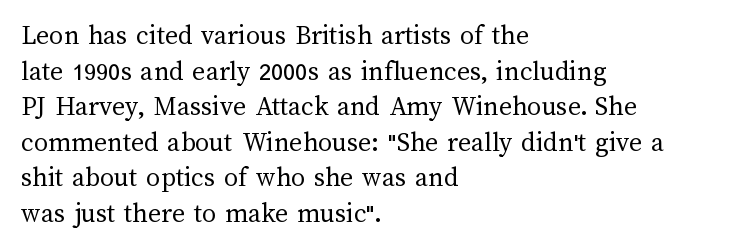
The image shows 28 px regular-weight type, upright; set left-aligned, normal line spacing (1.27x), normal letter spacing, not underlined; medium stroke contrast and a medium x-height.
